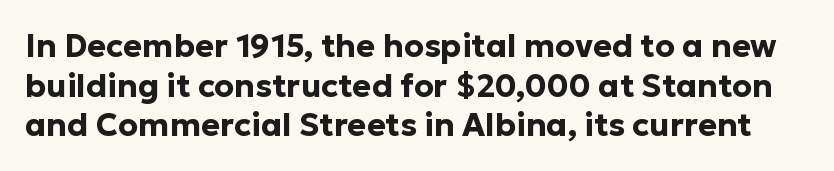
Q: Is the text bold? A: Yes.
Q: Is the text italic (slanted)? A: No, it is upright.
Q: Is the typeface a serif or a sans-serif typeface? A: Sans-serif.
Q: Is the text underlined? A: No.
Q: Is the spacing between letters normal or unusually wide? A: Normal.
Q: Width (condensed, normal, or wide)? A: Normal.
Q: Stroke contrast? A: Low.
Q: x-height? A: Medium.
Q: Monospaced? A: No.
